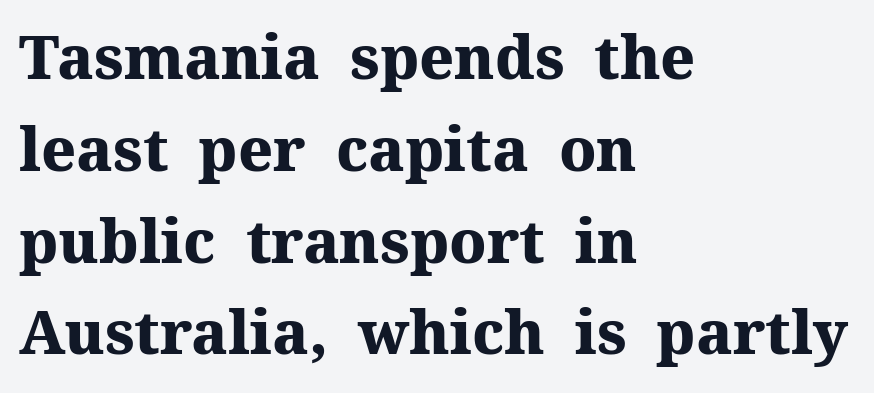
{"serif": "yes", "italic": "no", "bold": "yes", "weight": "heavy", "width": "normal", "stroke_contrast": "medium", "x_height": "medium", "monospaced": "no", "underline": "no", "align": "left", "line_spacing": "normal", "line_spacing_ratio": 1.53, "letter_spacing": "normal", "letter_spacing_em": 0.0, "glyph_px": 60}
